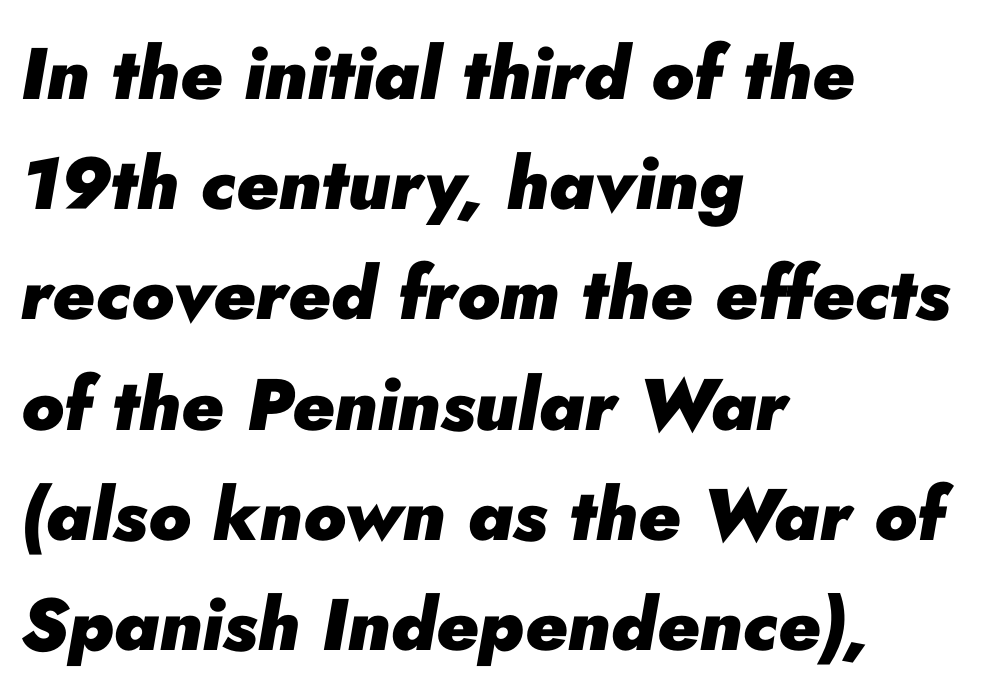
Q: Is the text bold? A: Yes.
Q: Is the text italic (slanted)? A: Yes, it leans right by about 10 degrees.
Q: Is the text underlined? A: No.
Q: How is the paragraph aligned? A: Left-aligned.
Q: Is the spacing between letters normal or unusually wide? A: Normal.
Q: Is the spacing between lines tight, normal or loose? A: Normal.
Q: Width (condensed, normal, or wide)? A: Normal.
Q: Stroke contrast? A: Low.
Q: x-height? A: Small.
Q: Monospaced? A: No.
